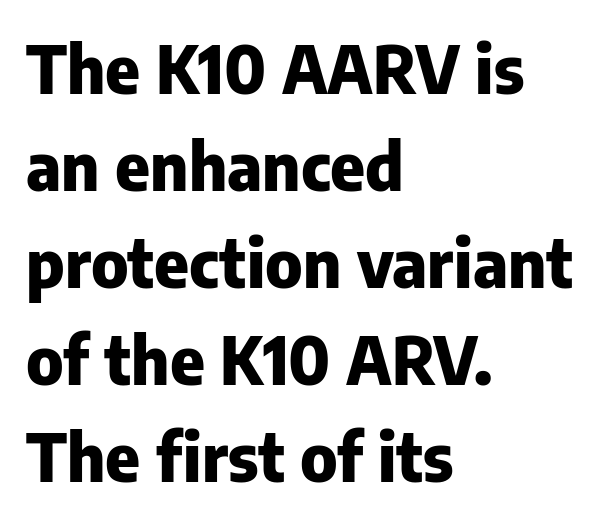
The image shows 66 px heavy sans-serif type, upright; set left-aligned, normal line spacing (1.47x), normal letter spacing, not underlined; low stroke contrast and a medium x-height.
